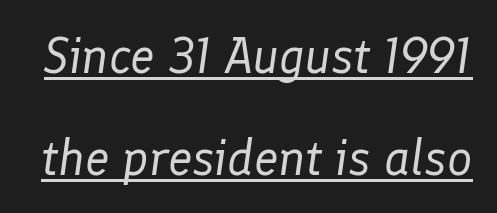
The image shows 50 px regular-weight type, italic (leaning right); set loose line spacing (2.04x), normal letter spacing, underlined; low stroke contrast and a medium x-height.
